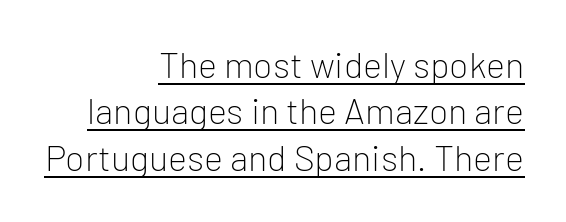
The image shows 36 px light sans-serif type, upright; set right-aligned, normal line spacing (1.29x), normal letter spacing, underlined; low stroke contrast and a medium x-height.
